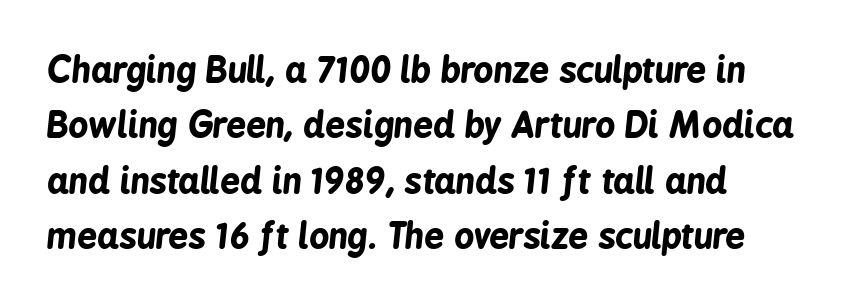
Q: Is the text bold? A: Yes.
Q: Is the text italic (slanted)? A: Yes, it leans right by about 6 degrees.
Q: Is the text underlined? A: No.
Q: Is the spacing between letters normal or unusually wide? A: Normal.
Q: Is the spacing between lines tight, normal or loose? A: Normal.
Q: Width (condensed, normal, or wide)? A: Condensed.
Q: Stroke contrast? A: Low.
Q: x-height? A: Medium.
Q: Monospaced? A: No.
